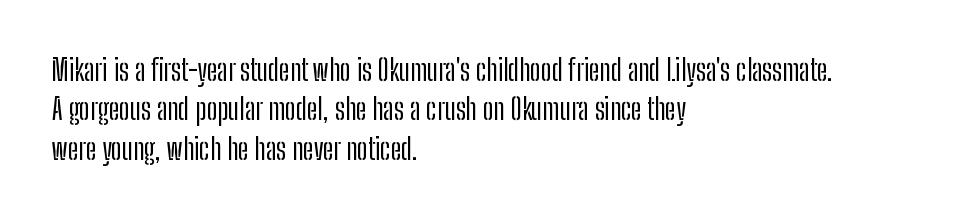
The image shows 29 px condensed sans-serif type, upright; set left-aligned, normal line spacing (1.36x), normal letter spacing, not underlined; low stroke contrast and a medium x-height.
